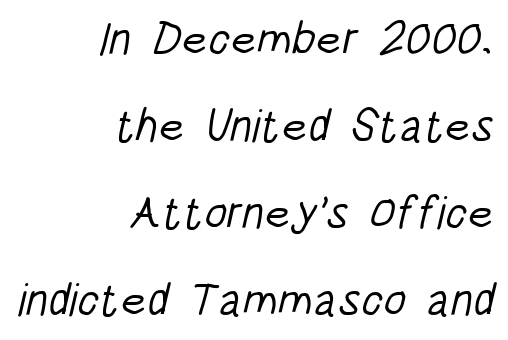
Type style note: lacks serifs. The tracking reads as untouched default to a designer's eye. Decoration check: the copy has no underline. Stroke mass is kept to a normal reading level or below.
